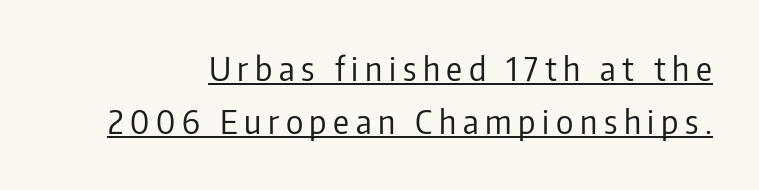
The image shows 33 px regular-weight, condensed sans-serif type, upright; set normal line spacing (1.61x), unusually wide letter spacing (+0.2 em), underlined; low stroke contrast and a medium x-height.
